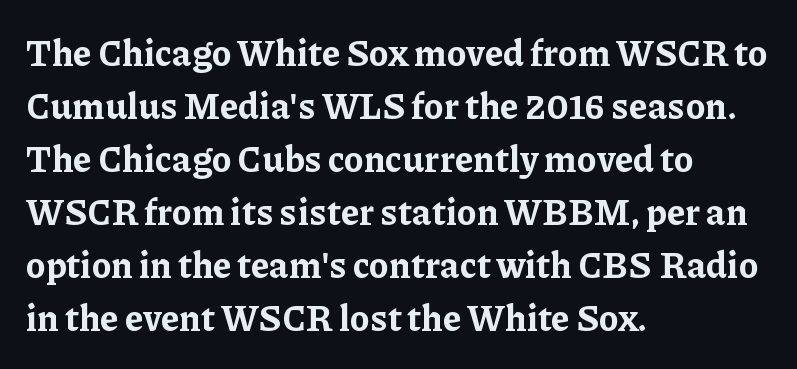
The image shows 36 px bold serif type, upright; set left-aligned, normal line spacing (1.47x), normal letter spacing, not underlined; low stroke contrast and a medium x-height.
